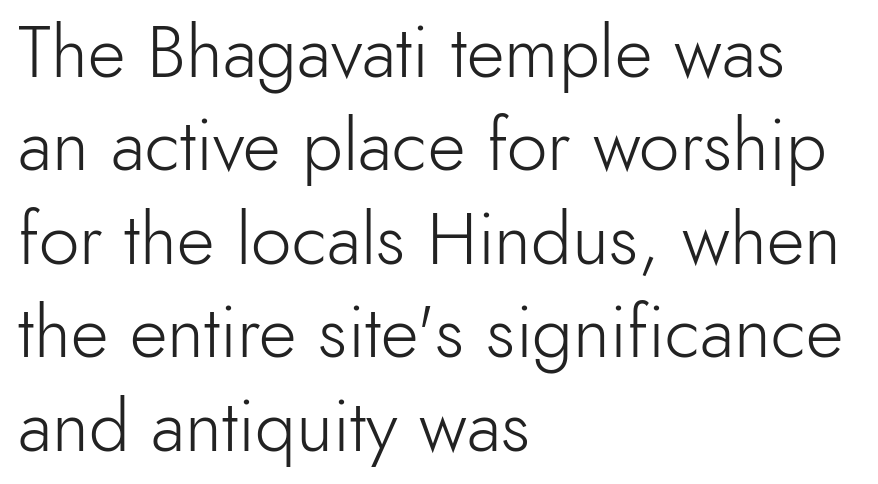
The face looks like a standard text weight, possibly lighter. Reading down the block, your eye returns to a fixed left position each line. The type family on display is of the sans-serif kind. Honestly, the letter spacing is just normal — you wouldn't notice it. Do the characters align in a grid? No, the font is proportional.
